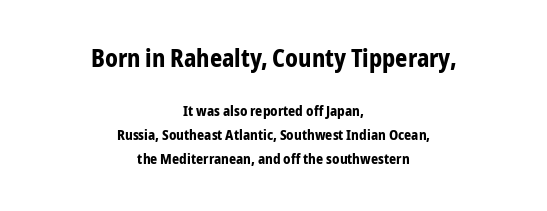
Q: Is the text bold? A: Yes.
Q: Is the text italic (slanted)? A: No, it is upright.
Q: Is the text underlined? A: No.
Q: How is the paragraph aligned? A: Centered.
Q: Is the spacing between letters normal or unusually wide? A: Normal.
Q: Which block of text is set in a larger size, the first (top) or the second (bottom)? A: The first (top) one.
